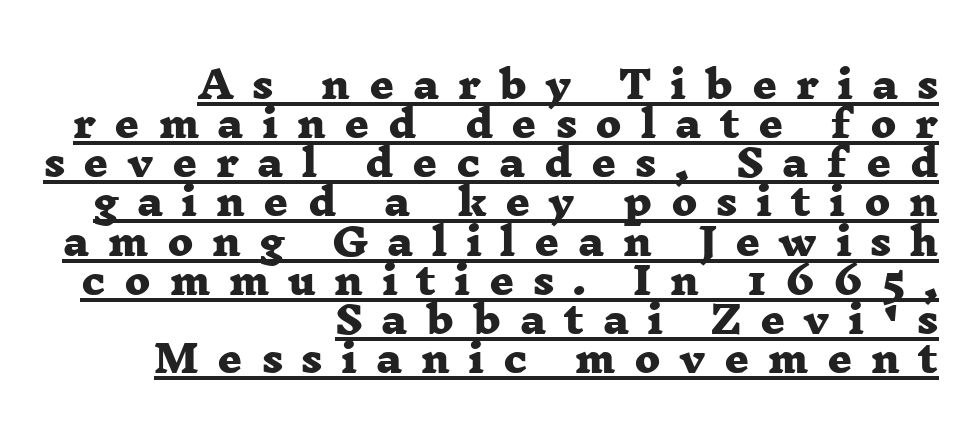
The face used here has the dense, thick strokes of a bold. Spacing verdict: proportional, widths tailored to each character. The typesetter chose a ragged-left arrangement here. One glance says dense: line gaps are narrower than usual. A continuous stroke trails under the words, as in a hyperlink.
